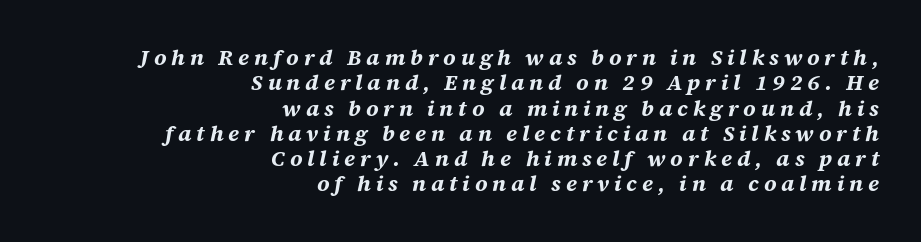
Q: Is the text bold? A: Yes.
Q: Is the text italic (slanted)? A: Yes, it leans right by about 12 degrees.
Q: Is the text underlined? A: No.
Q: How is the paragraph aligned? A: Right-aligned.
Q: Is the spacing between letters normal or unusually wide? A: Unusually wide.
Q: Is the spacing between lines tight, normal or loose? A: Tight.
